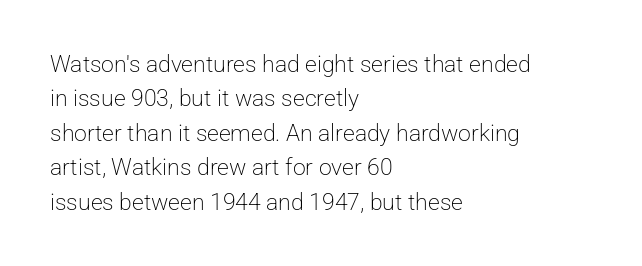
The image shows 23 px text type, upright; set left-aligned, normal line spacing (1.5x), normal letter spacing, not underlined.
